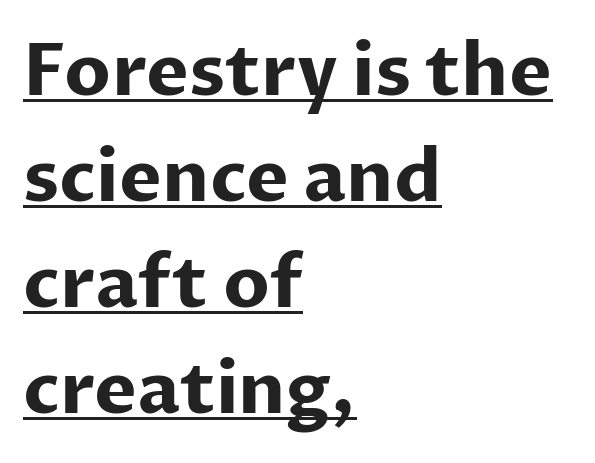
Q: Is the text bold? A: Yes.
Q: Is the text italic (slanted)? A: No, it is upright.
Q: Is the typeface a serif or a sans-serif typeface? A: Sans-serif.
Q: Is the text underlined? A: Yes.
Q: How is the paragraph aligned? A: Left-aligned.
Q: Is the spacing between letters normal or unusually wide? A: Normal.
Q: Is the spacing between lines tight, normal or loose? A: Normal.
Q: Width (condensed, normal, or wide)? A: Normal.
Q: Stroke contrast? A: Low.
Q: x-height? A: Medium.
Q: Monospaced? A: No.
